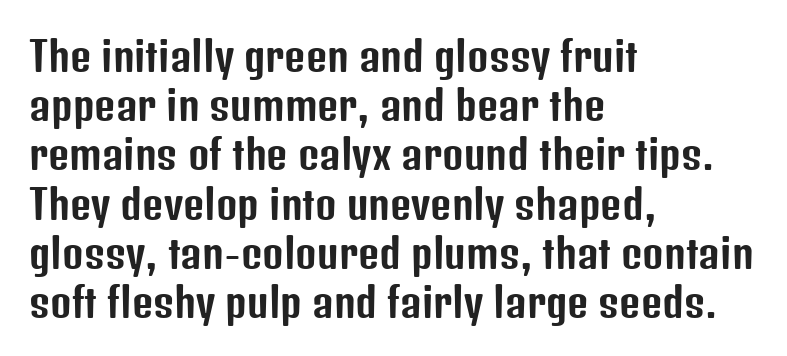
The image shows 41 px condensed sans-serif type, upright; set left-aligned, line spacing 1.2x, normal letter spacing, not underlined; low stroke contrast and a medium x-height.
